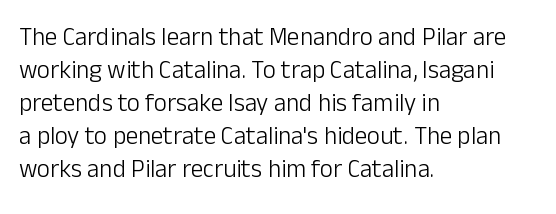
{"italic": "no", "bold": "no", "underline": "no", "align": "left", "line_spacing": "normal", "line_spacing_ratio": 1.32, "letter_spacing": "normal", "letter_spacing_em": 0.0, "glyph_px": 25}
